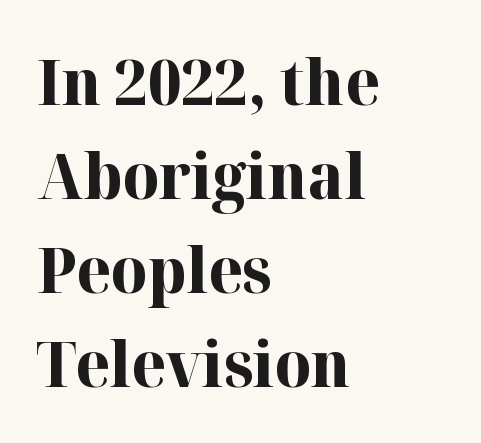
Inter-character spacing is left at the font's built-in metrics. This sample uses a serif face. The lines are quadded left. Note the varied advance widths — an 'i' is clearly narrower than an 'm'.
